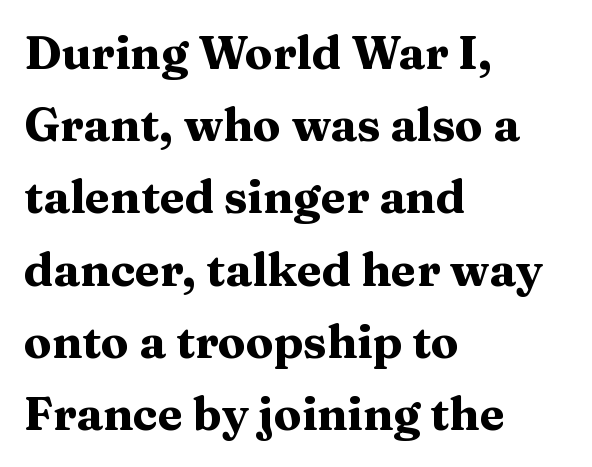
{"serif": "yes", "italic": "no", "bold": "yes", "weight": "heavy", "width": "wide", "stroke_contrast": "medium", "x_height": "medium", "monospaced": "no", "underline": "no", "align": "left", "line_spacing": "normal", "line_spacing_ratio": 1.57, "letter_spacing": "normal", "letter_spacing_em": 0.0, "glyph_px": 46}
